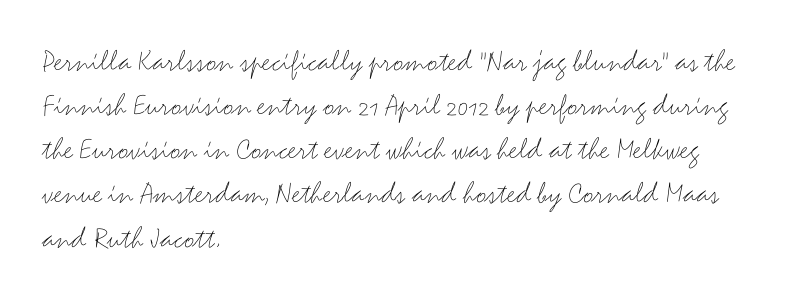
{"serif": "no", "bold": "no", "weight": "thin", "width": "wide", "stroke_contrast": "medium", "x_height": "small", "monospaced": "no", "underline": "no", "align": "left", "line_spacing": "normal", "line_spacing_ratio": 1.38, "letter_spacing": "normal", "letter_spacing_em": 0.0, "glyph_px": 32}
